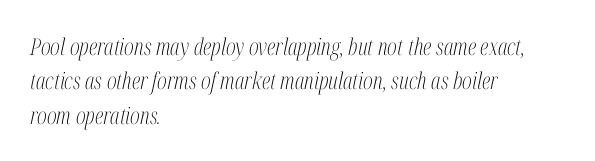
{"italic": "yes", "lean": "right", "slant_degrees": 12, "bold": "no", "underline": "no", "align": "left", "line_spacing": "normal", "line_spacing_ratio": 1.5, "letter_spacing": "normal", "letter_spacing_em": 0.0, "glyph_px": 23}
